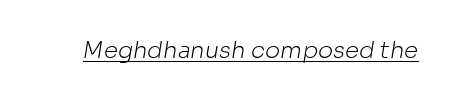
The image shows 23 px text type; set normal letter spacing, underlined.
